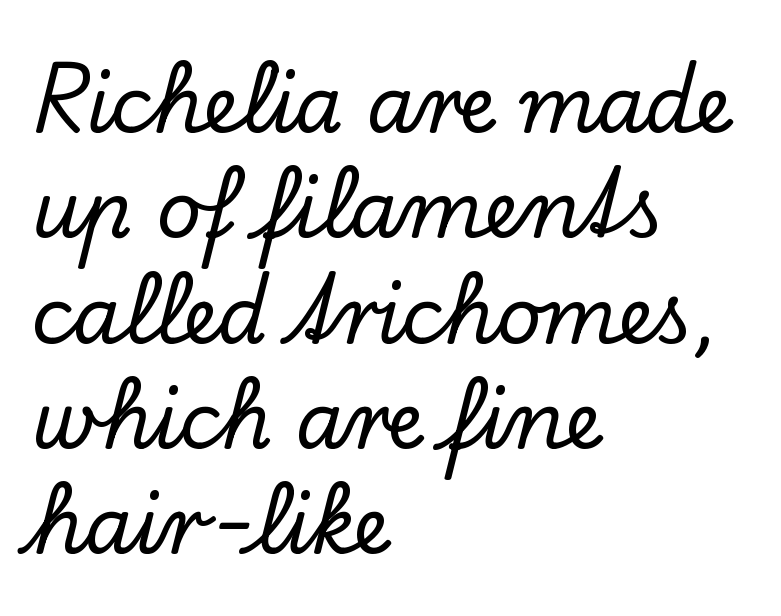
Q: Is the text italic (slanted)? A: Yes.
Q: Is the typeface a serif or a sans-serif typeface? A: Serif.
Q: Is the text underlined? A: No.
Q: How is the paragraph aligned? A: Left-aligned.
Q: Is the spacing between letters normal or unusually wide? A: Normal.
Q: Is the spacing between lines tight, normal or loose? A: Normal.
Q: Width (condensed, normal, or wide)? A: Normal.
Q: Stroke contrast? A: Low.
Q: x-height? A: Small.
Q: Monospaced? A: No.
